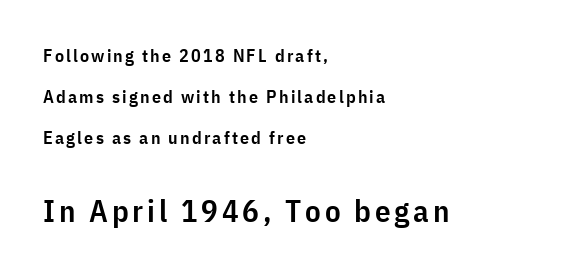
{"serif": "no", "italic": "no", "bold": "semi", "weight": "semibold", "width": "condensed", "stroke_contrast": "low", "x_height": "medium", "monospaced": "no", "underline": "no", "align": "left", "line_spacing": "loose", "line_spacing_ratio": 2.27, "larger_block": "second", "size_ratio": 1.72, "glyph_px": 31}
